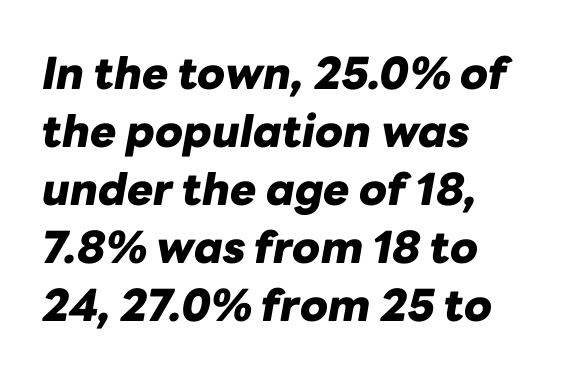
Q: Is the text bold? A: Yes.
Q: Is the text italic (slanted)? A: Yes, it leans right by about 10 degrees.
Q: Is the text underlined? A: No.
Q: How is the paragraph aligned? A: Left-aligned.
Q: Is the spacing between letters normal or unusually wide? A: Normal.
Q: Is the spacing between lines tight, normal or loose? A: Normal.
Q: Width (condensed, normal, or wide)? A: Normal.
Q: Stroke contrast? A: Low.
Q: x-height? A: Medium.
Q: Monospaced? A: No.
